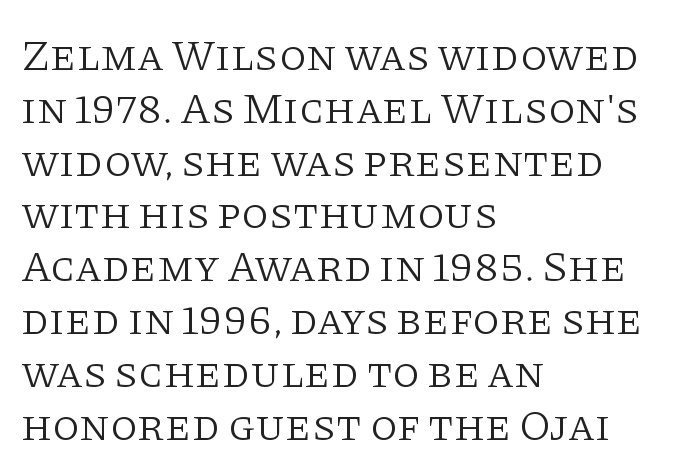
How are the letters spaced? Ordinarily, with no added tracking. The zone under the glyphs is completely vacant. This sample uses a serif face. A light-to-regular cut is what we see here. These lines stack with their left ends in a neat column. This sample has the flowing, uneven cadence of proportional lettering.
